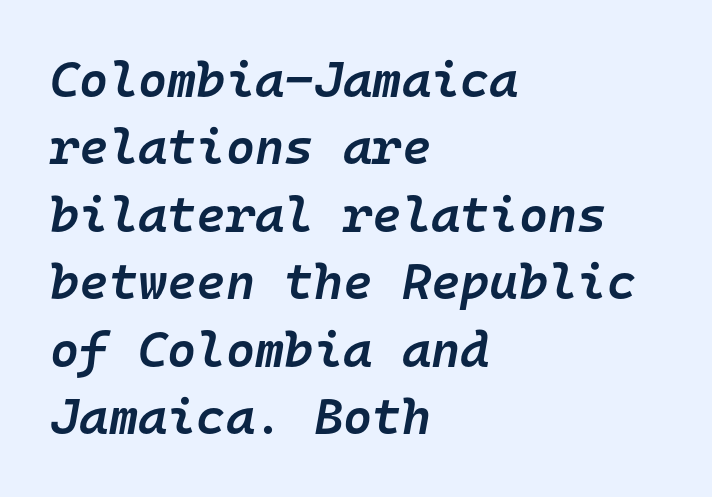
{"italic": "yes", "lean": "right", "slant_degrees": 10, "bold": "semi", "weight": "semibold", "width": "normal", "stroke_contrast": "low", "x_height": "medium", "monospaced": "yes", "underline": "no", "align": "left", "line_spacing": "normal", "line_spacing_ratio": 1.35, "letter_spacing": "normal", "letter_spacing_em": 0.0, "glyph_px": 50}
